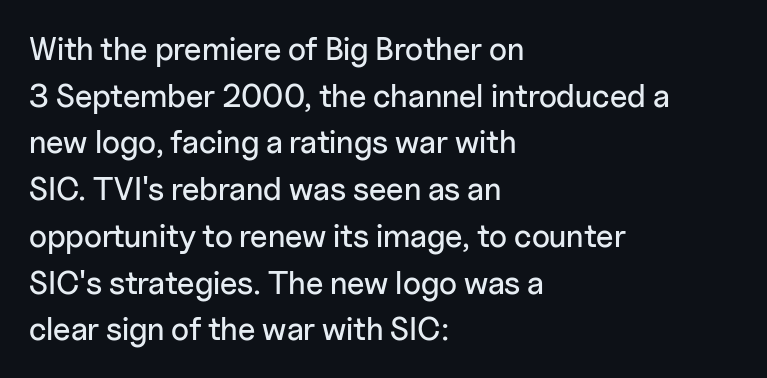
Whoever set this chose a conventional vertical rhythm. The rendering anchors every line to the left-hand side. A typesetter would label this face a sans. A typesetter would call this proportional, since set widths differ per character. You can tell it's not italic because the verticals are truly vertical. Plain, unruled lines of type.
